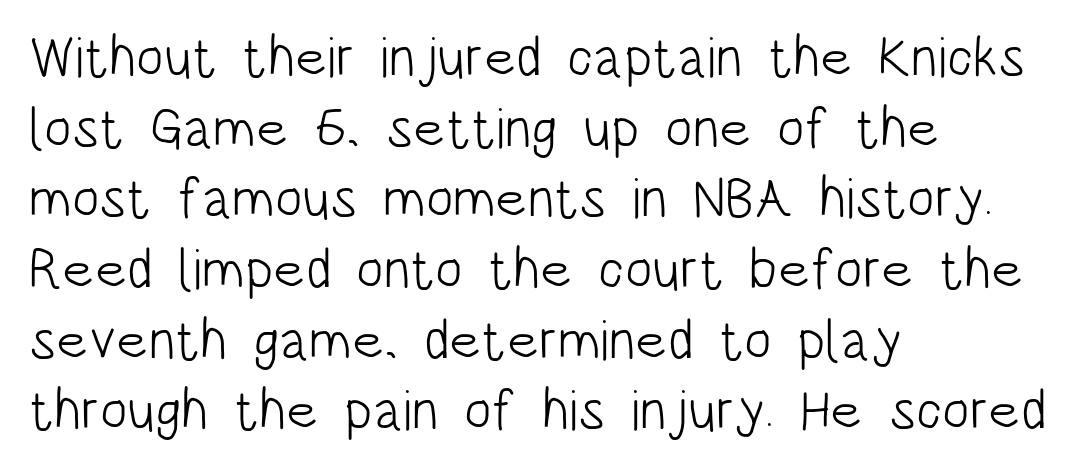
The image shows 57 px light, condensed sans-serif type, upright; set left-aligned, line spacing 1.24x, normal letter spacing, not underlined; low stroke contrast and a large x-height.
